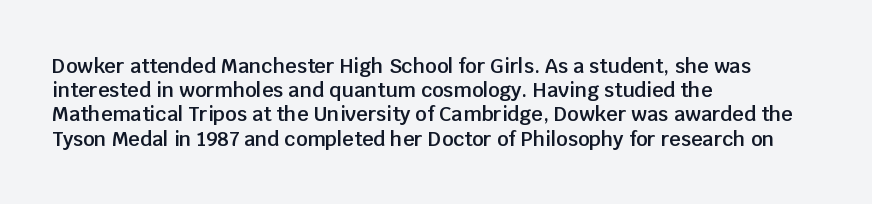
{"italic": "no", "bold": "semi", "underline": "no", "align": "left", "line_spacing_ratio": 1.21, "letter_spacing": "normal", "letter_spacing_em": 0.0, "glyph_px": 20}
